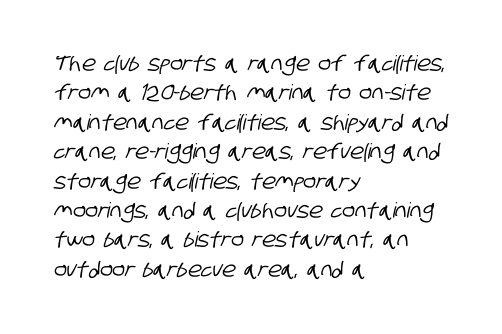
Check under the words: just untouched page. In terms of leading, this rendering sits right in the middle. The text block is weighted toward the left margin, trailing off unevenly rightward. Short note: letters normally spaced.
